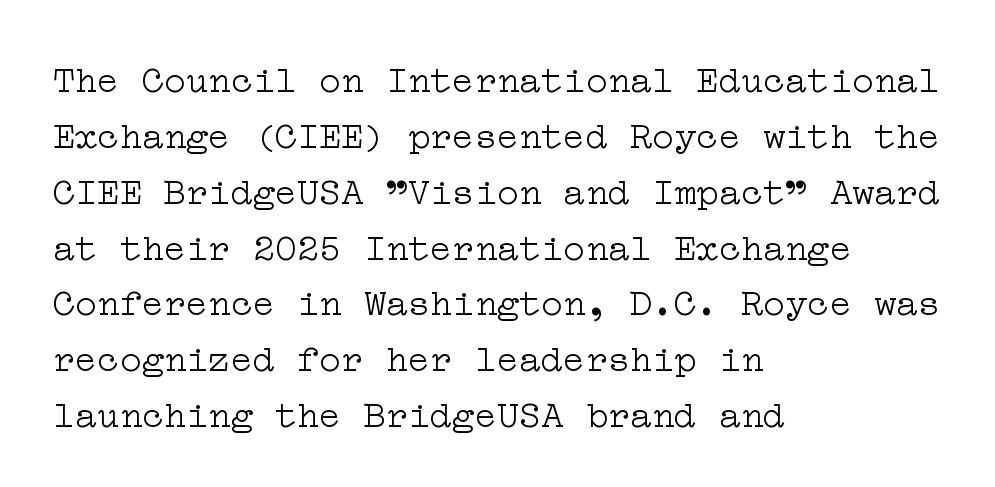
Q: Is the text bold? A: No.
Q: Is the text italic (slanted)? A: No, it is upright.
Q: Is the typeface a serif or a sans-serif typeface? A: Serif.
Q: Is the text underlined? A: No.
Q: How is the paragraph aligned? A: Left-aligned.
Q: Is the spacing between letters normal or unusually wide? A: Normal.
Q: Is the spacing between lines tight, normal or loose? A: Normal.
Q: Width (condensed, normal, or wide)? A: Wide.
Q: Stroke contrast? A: Low.
Q: x-height? A: Medium.
